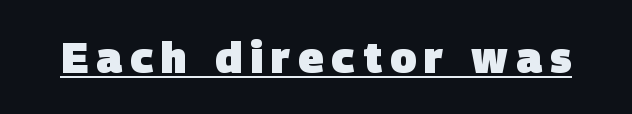
{"serif": "no", "bold": "yes", "weight": "heavy", "width": "normal", "stroke_contrast": "low", "x_height": "large", "monospaced": "no", "underline": "yes", "glyph_px": 43}
